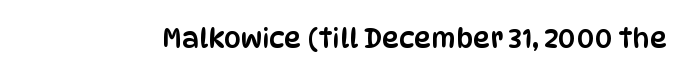
The image shows 27 px text type, upright; set normal letter spacing, not underlined.
